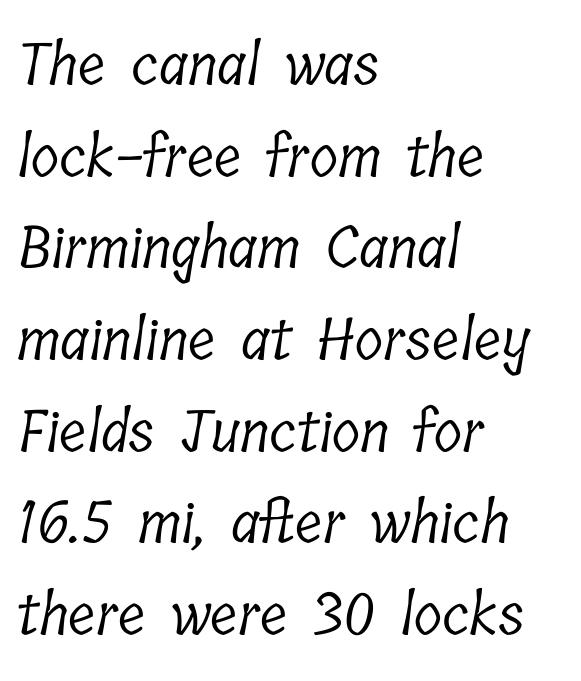
Q: Is the text bold? A: No.
Q: Is the typeface a serif or a sans-serif typeface? A: Serif.
Q: Is the text underlined? A: No.
Q: How is the paragraph aligned? A: Left-aligned.
Q: Is the spacing between letters normal or unusually wide? A: Normal.
Q: Is the spacing between lines tight, normal or loose? A: Normal.
Q: Width (condensed, normal, or wide)? A: Condensed.
Q: Stroke contrast? A: Low.
Q: x-height? A: Medium.
Q: Monospaced? A: No.
